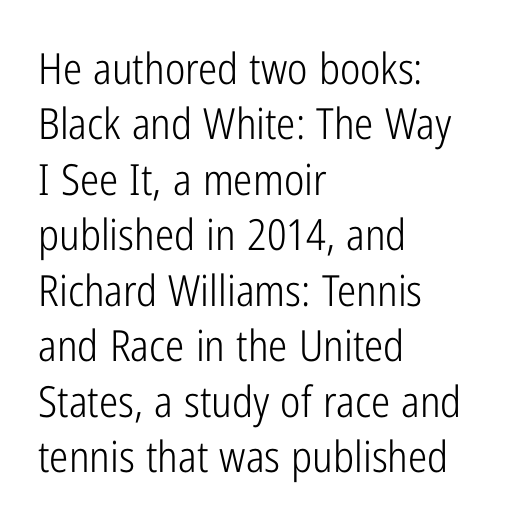
Q: Is the text bold? A: No.
Q: Is the text italic (slanted)? A: No, it is upright.
Q: Is the typeface a serif or a sans-serif typeface? A: Sans-serif.
Q: Is the text underlined? A: No.
Q: How is the paragraph aligned? A: Left-aligned.
Q: Is the spacing between letters normal or unusually wide? A: Normal.
Q: Is the spacing between lines tight, normal or loose? A: Normal.
Q: Width (condensed, normal, or wide)? A: Condensed.
Q: Stroke contrast? A: Low.
Q: x-height? A: Medium.
Q: Monospaced? A: No.
